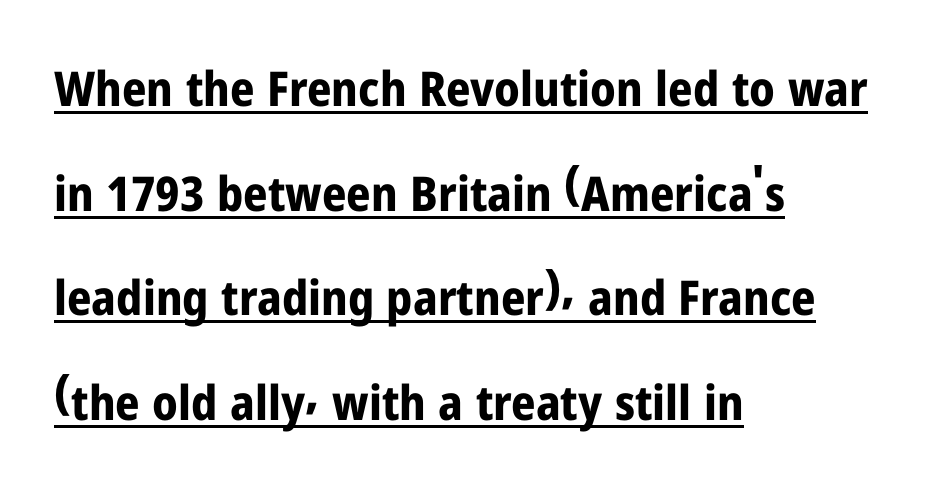
Q: Is the text bold? A: Yes.
Q: Is the text italic (slanted)? A: No, it is upright.
Q: Is the typeface a serif or a sans-serif typeface? A: Sans-serif.
Q: Is the text underlined? A: Yes.
Q: How is the paragraph aligned? A: Left-aligned.
Q: Is the spacing between letters normal or unusually wide? A: Normal.
Q: Is the spacing between lines tight, normal or loose? A: Loose.
Q: Width (condensed, normal, or wide)? A: Condensed.
Q: Stroke contrast? A: Low.
Q: x-height? A: Medium.
Q: Monospaced? A: No.
